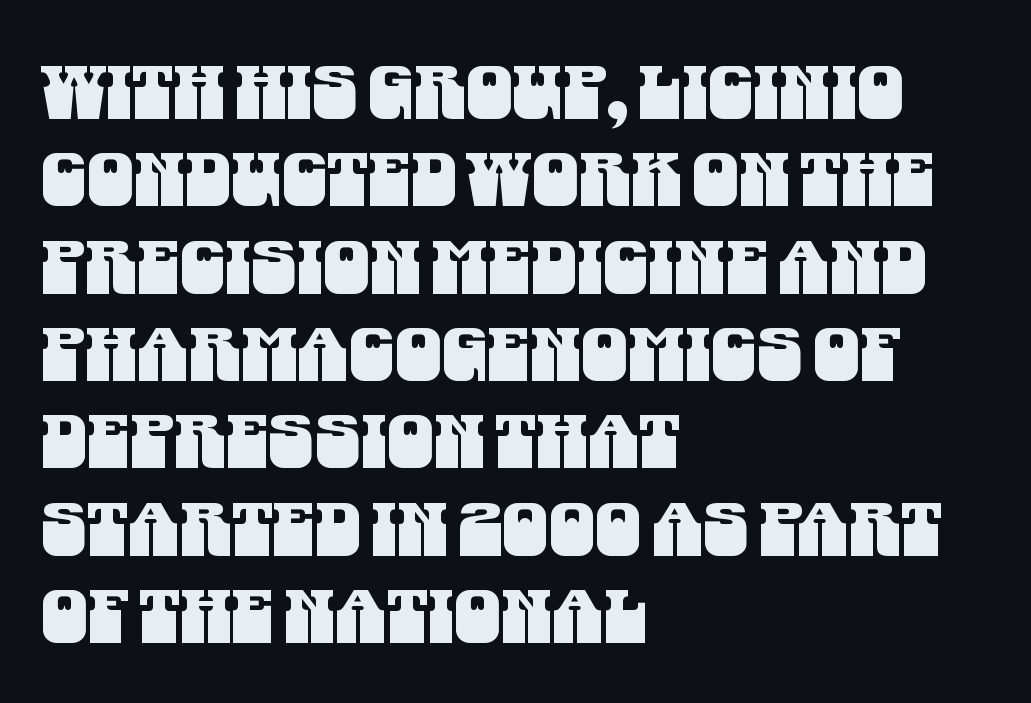
The image shows 74 px condensed sans-serif type; set left-aligned, line spacing 1.18x, normal letter spacing, not underlined; medium stroke contrast and a large x-height.
